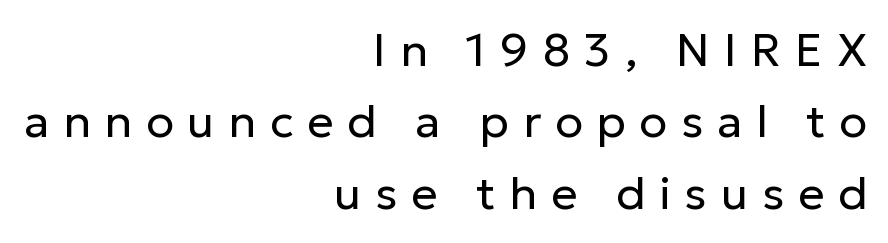
Q: Is the text bold? A: No.
Q: Is the text italic (slanted)? A: No, it is upright.
Q: Is the typeface a serif or a sans-serif typeface? A: Sans-serif.
Q: Is the text underlined? A: No.
Q: How is the paragraph aligned? A: Right-aligned.
Q: Is the spacing between letters normal or unusually wide? A: Unusually wide.
Q: Is the spacing between lines tight, normal or loose? A: Normal.
Q: Width (condensed, normal, or wide)? A: Normal.
Q: Stroke contrast? A: Low.
Q: x-height? A: Medium.
Q: Monospaced? A: No.
